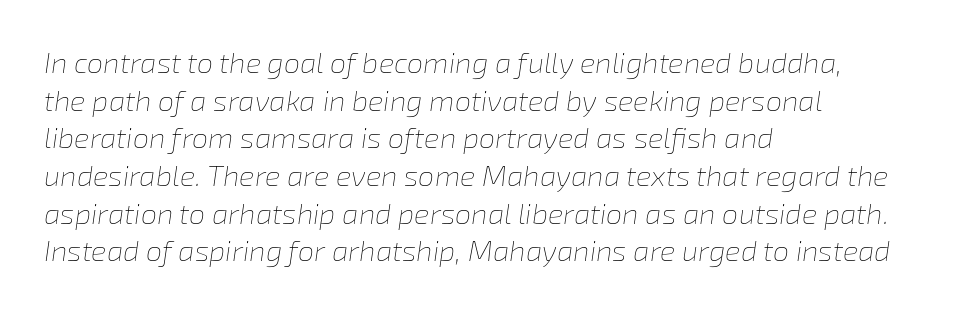
The image shows 29 px thin type, italic (leaning right); set left-aligned, normal line spacing (1.3x), normal letter spacing, not underlined; low stroke contrast and a medium x-height.
